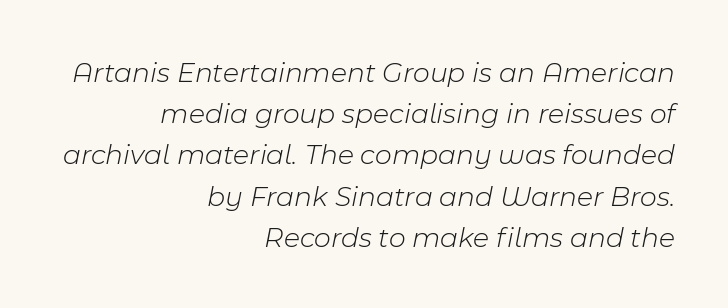
{"italic": "yes", "lean": "right", "slant_degrees": 11, "bold": "no", "weight": "light", "width": "normal", "stroke_contrast": "low", "x_height": "medium", "monospaced": "no", "underline": "no", "align": "right", "line_spacing": "normal", "line_spacing_ratio": 1.42, "letter_spacing": "normal", "letter_spacing_em": 0.0, "glyph_px": 29}
